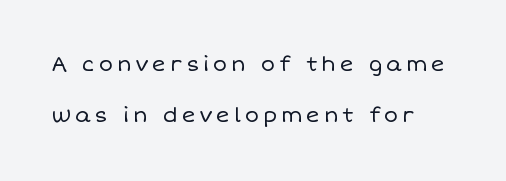
Unmarked baselines from the first word to the last. Characters remain perfectly vertical along every line. Notice the wide empty band between every row — that's loose leading. Stems here are at most as thick as an everyday book face. This sample is left-justified, so line endings fall wherever the words run out.
